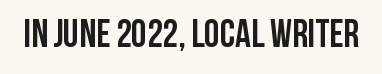
Q: Is the text bold? A: Yes.
Q: Is the text italic (slanted)? A: No, it is upright.
Q: Is the typeface a serif or a sans-serif typeface? A: Sans-serif.
Q: Is the text underlined? A: No.
Q: Is the spacing between letters normal or unusually wide? A: Normal.
Q: Width (condensed, normal, or wide)? A: Condensed.
Q: Stroke contrast? A: Low.
Q: x-height? A: Large.
Q: Monospaced? A: No.
